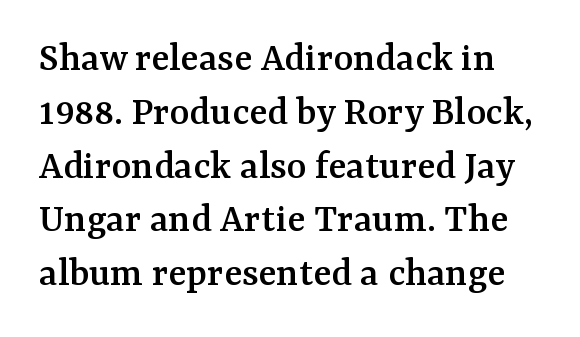
Q: Is the text italic (slanted)? A: No, it is upright.
Q: Is the typeface a serif or a sans-serif typeface? A: Serif.
Q: Is the text underlined? A: No.
Q: Is the spacing between letters normal or unusually wide? A: Normal.
Q: Is the spacing between lines tight, normal or loose? A: Normal.
Q: Width (condensed, normal, or wide)? A: Normal.
Q: Stroke contrast? A: Medium.
Q: x-height? A: Medium.
Q: Monospaced? A: No.
